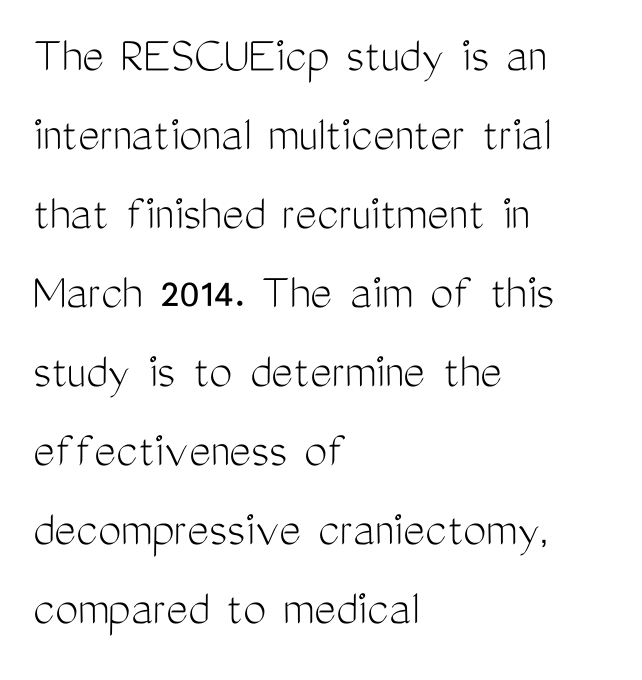
{"serif": "no", "italic": "no", "bold": "no", "weight": "light", "width": "condensed", "stroke_contrast": "medium", "x_height": "medium", "monospaced": "no", "underline": "no", "align": "left", "line_spacing": "normal", "line_spacing_ratio": 1.52, "letter_spacing": "normal", "letter_spacing_em": 0.0, "glyph_px": 52}
